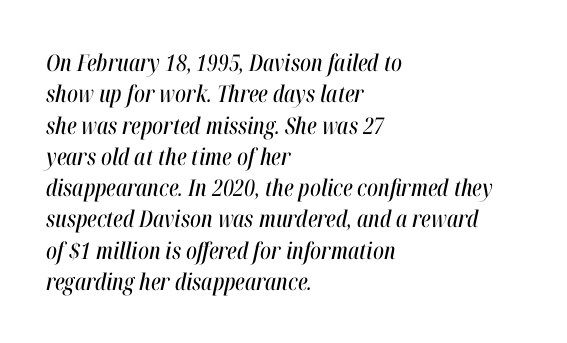
{"italic": "yes", "lean": "right", "slant_degrees": 12, "underline": "no", "align": "left", "line_spacing": "normal", "line_spacing_ratio": 1.36, "letter_spacing": "normal", "letter_spacing_em": 0.0, "glyph_px": 23}
